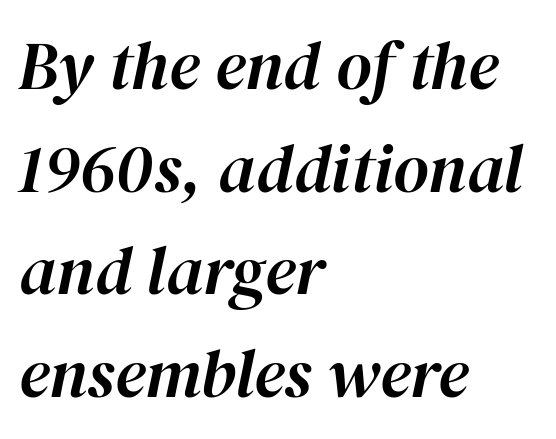
The image shows 68 px text type, italic (leaning right); set left-aligned, normal line spacing (1.51x), normal letter spacing, not underlined; high stroke contrast and a medium x-height.
